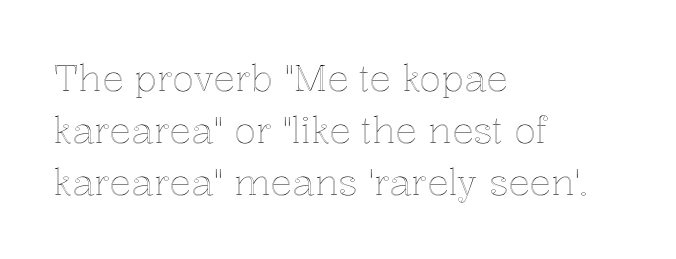
{"italic": "no", "width": "normal", "x_height": "medium", "monospaced": "no", "underline": "no", "align": "left", "line_spacing": "normal", "line_spacing_ratio": 1.44, "letter_spacing": "normal", "letter_spacing_em": 0.0, "glyph_px": 36}
